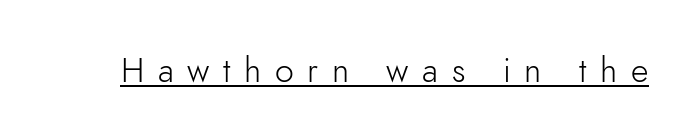
Q: Is the text bold? A: No.
Q: Is the text italic (slanted)? A: No, it is upright.
Q: Is the typeface a serif or a sans-serif typeface? A: Sans-serif.
Q: Is the text underlined? A: Yes.
Q: Is the spacing between letters normal or unusually wide? A: Unusually wide.
Q: Width (condensed, normal, or wide)? A: Normal.
Q: Stroke contrast? A: Low.
Q: x-height? A: Small.
Q: Monospaced? A: No.
